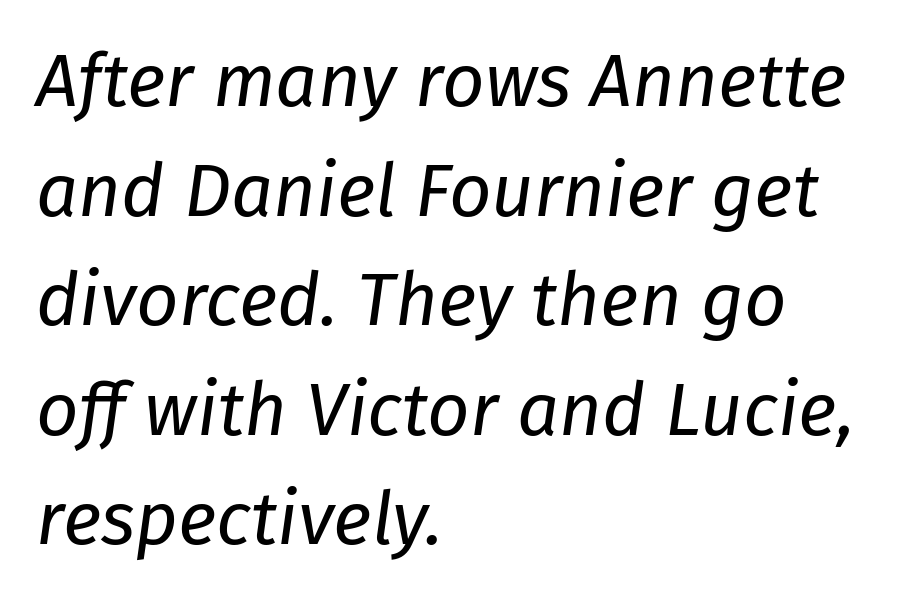
Q: Is the text bold? A: No.
Q: Is the text italic (slanted)? A: Yes, it leans right by about 8 degrees.
Q: Is the text underlined? A: No.
Q: How is the paragraph aligned? A: Left-aligned.
Q: Is the spacing between letters normal or unusually wide? A: Normal.
Q: Is the spacing between lines tight, normal or loose? A: Normal.
Q: Width (condensed, normal, or wide)? A: Normal.
Q: Stroke contrast? A: Low.
Q: x-height? A: Medium.
Q: Monospaced? A: No.
